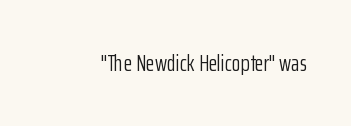
The image shows 23 px text type, upright; set normal letter spacing, not underlined.
